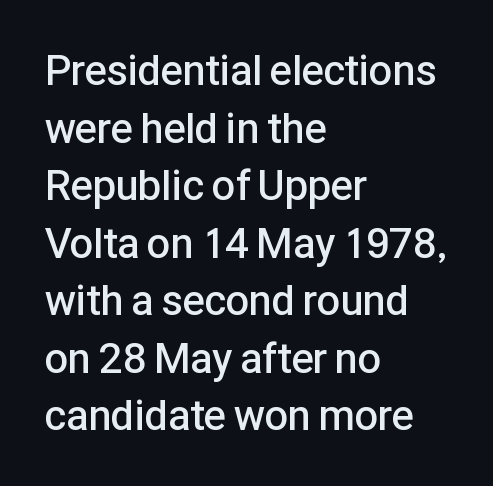
The image shows 42 px semibold sans-serif type, upright; set left-aligned, normal line spacing (1.37x), normal letter spacing, not underlined; low stroke contrast and a medium x-height.
